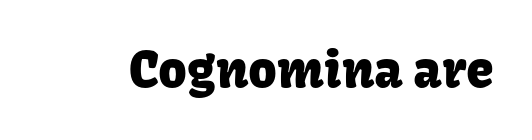
{"serif": "no", "italic": "no", "width": "normal", "stroke_contrast": "low", "x_height": "medium", "monospaced": "no", "underline": "no", "letter_spacing": "normal", "letter_spacing_em": 0.0, "glyph_px": 50}
